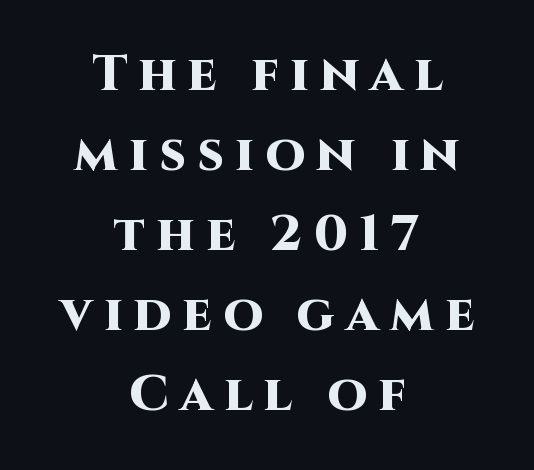
{"serif": "no", "italic": "no", "bold": "yes", "weight": "heavy", "width": "normal", "stroke_contrast": "high", "x_height": "large", "monospaced": "no", "underline": "no", "align": "center", "line_spacing": "normal", "line_spacing_ratio": 1.57, "letter_spacing": "wide", "letter_spacing_em": 0.22, "glyph_px": 51}
